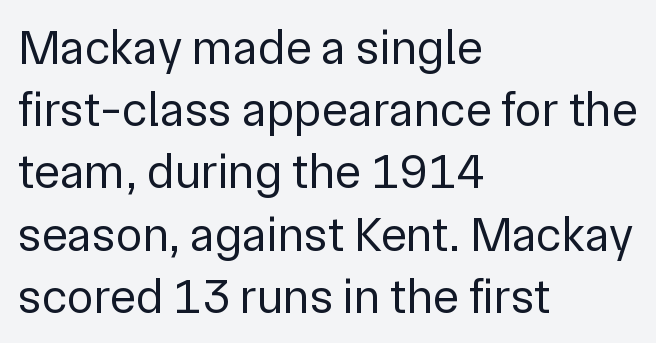
The image shows 49 px regular-weight sans-serif type, upright; set left-aligned, normal line spacing (1.27x), normal letter spacing, not underlined; low stroke contrast and a medium x-height.
